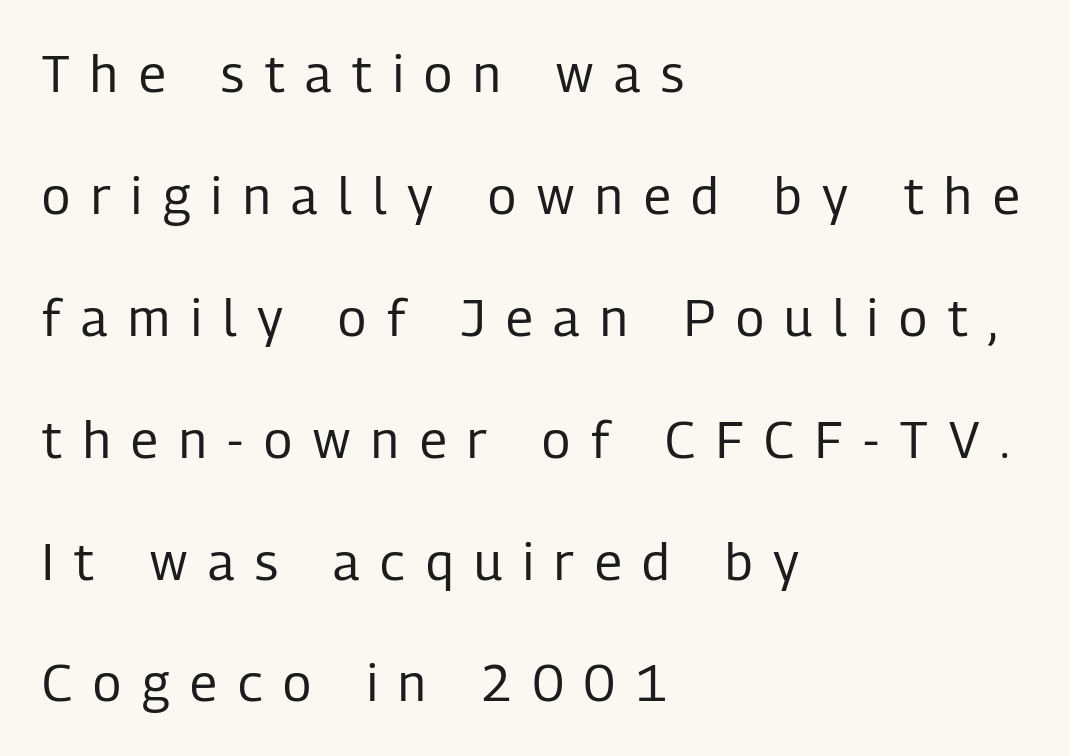
Rendered with straight, roman letterforms. Honestly, there is no underline to notice here at all. The text was rendered using a sans face with plain stroke endings. The passage shown is typed in a proportional face where columns would drift.
